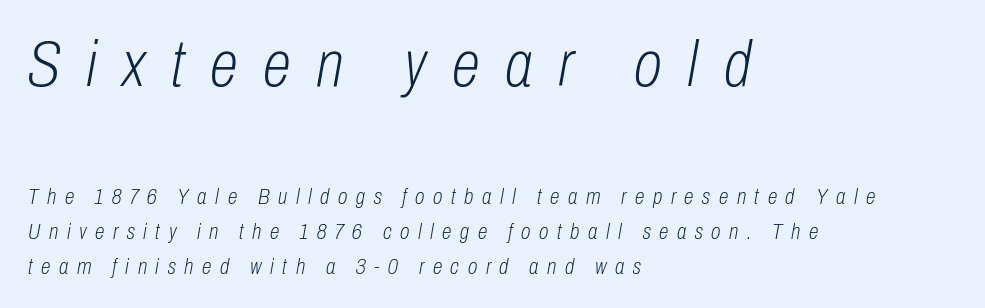
The image shows 65 px light, condensed type, italic (leaning right); set left-aligned, normal line spacing (1.6x), unusually wide letter spacing (+0.39 em), not underlined; the first (top) block is 2.95x larger; low stroke contrast and a medium x-height.
